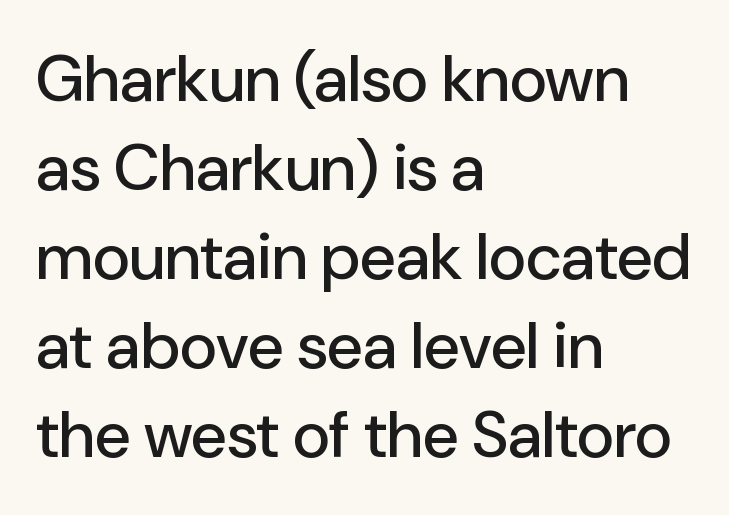
Q: Is the text italic (slanted)? A: No, it is upright.
Q: Is the typeface a serif or a sans-serif typeface? A: Sans-serif.
Q: Is the text underlined? A: No.
Q: How is the paragraph aligned? A: Left-aligned.
Q: Is the spacing between letters normal or unusually wide? A: Normal.
Q: Is the spacing between lines tight, normal or loose? A: Normal.
Q: Width (condensed, normal, or wide)? A: Normal.
Q: Stroke contrast? A: Low.
Q: x-height? A: Medium.
Q: Monospaced? A: No.
